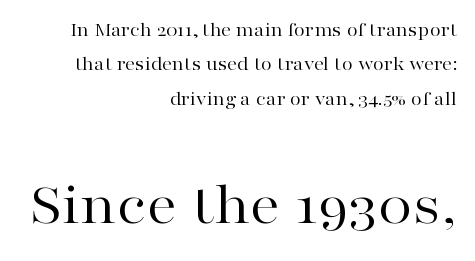
{"serif": "yes", "italic": "no", "bold": "no", "weight": "regular", "width": "wide", "stroke_contrast": "high", "x_height": "medium", "monospaced": "no", "underline": "no", "align": "right", "line_spacing_ratio": 1.72, "letter_spacing": "normal", "letter_spacing_em": 0.0, "larger_block": "second", "size_ratio": 3.0, "glyph_px": 60}
